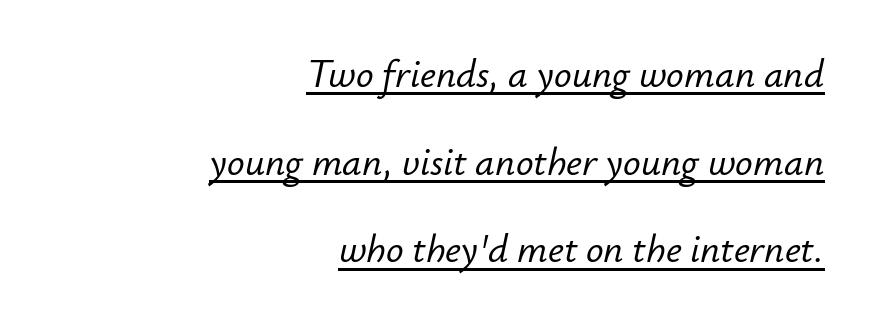
{"italic": "yes", "lean": "right", "slant_degrees": 12, "width": "normal", "stroke_contrast": "low", "x_height": "small", "monospaced": "no", "underline": "yes", "align": "right", "line_spacing": "loose", "line_spacing_ratio": 2.25, "letter_spacing": "normal", "letter_spacing_em": 0.0, "glyph_px": 39}
